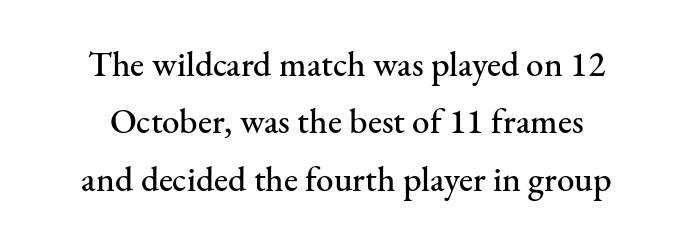
{"serif": "yes", "italic": "no", "width": "normal", "stroke_contrast": "medium", "x_height": "small", "monospaced": "no", "underline": "no", "align": "center", "line_spacing": "normal", "line_spacing_ratio": 1.64, "letter_spacing": "normal", "letter_spacing_em": 0.0, "glyph_px": 35}
